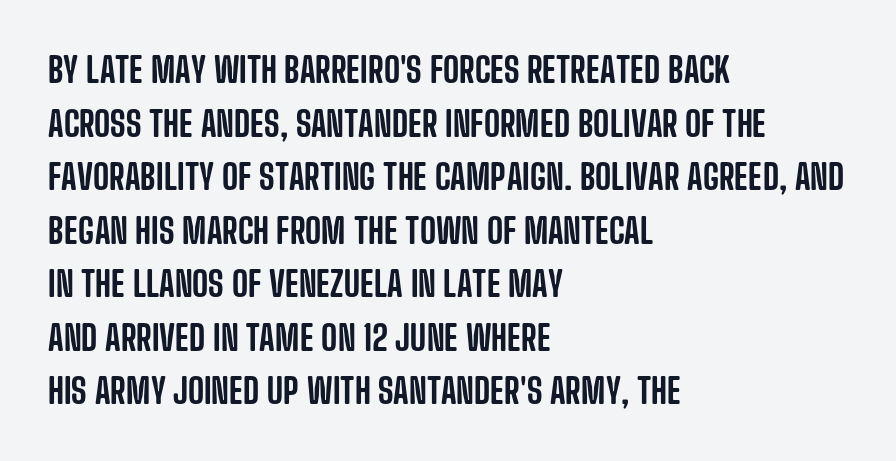
{"serif": "no", "italic": "no", "width": "condensed", "stroke_contrast": "low", "x_height": "large", "monospaced": "no", "underline": "no", "align": "left", "line_spacing": "normal", "line_spacing_ratio": 1.53, "letter_spacing": "normal", "letter_spacing_em": 0.0, "glyph_px": 35}
